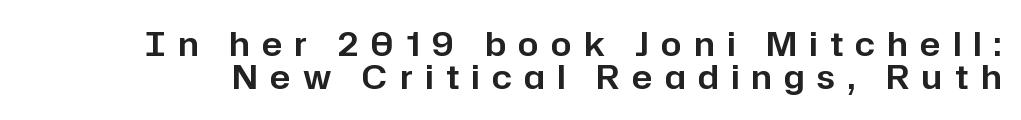
Q: Is the text italic (slanted)? A: No, it is upright.
Q: Is the typeface a serif or a sans-serif typeface? A: Sans-serif.
Q: Is the text underlined? A: No.
Q: Is the spacing between letters normal or unusually wide? A: Unusually wide.
Q: Is the spacing between lines tight, normal or loose? A: Tight.
Q: Width (condensed, normal, or wide)? A: Normal.
Q: Stroke contrast? A: Low.
Q: x-height? A: Medium.
Q: Monospaced? A: No.
